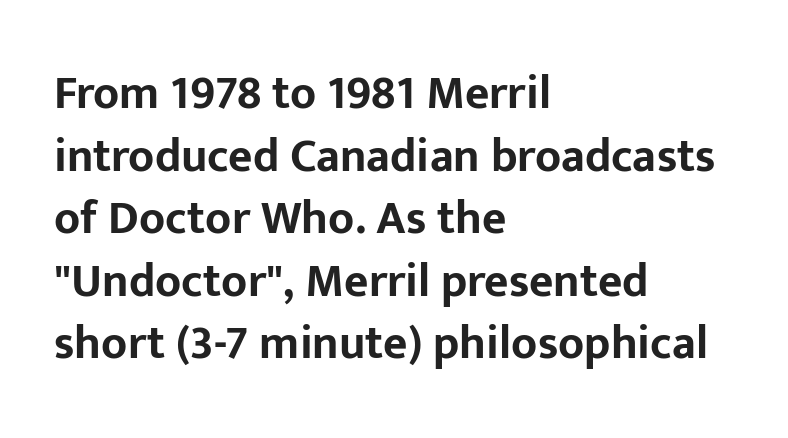
The image shows 47 px bold sans-serif type, upright; set left-aligned, normal line spacing (1.33x), normal letter spacing, not underlined; low stroke contrast and a medium x-height.
